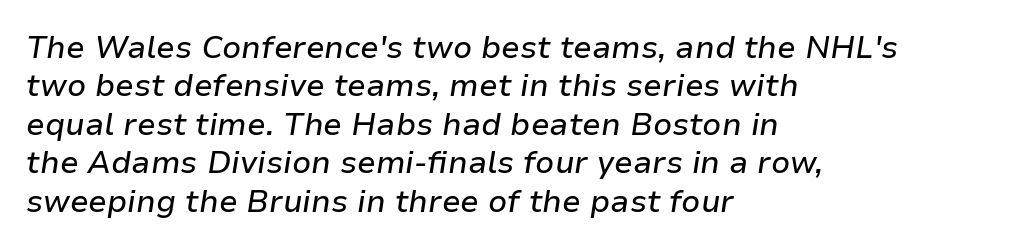
The image shows 31 px text type, italic (leaning right); set left-aligned, line spacing 1.24x, normal letter spacing, not underlined; low stroke contrast and a medium x-height.
